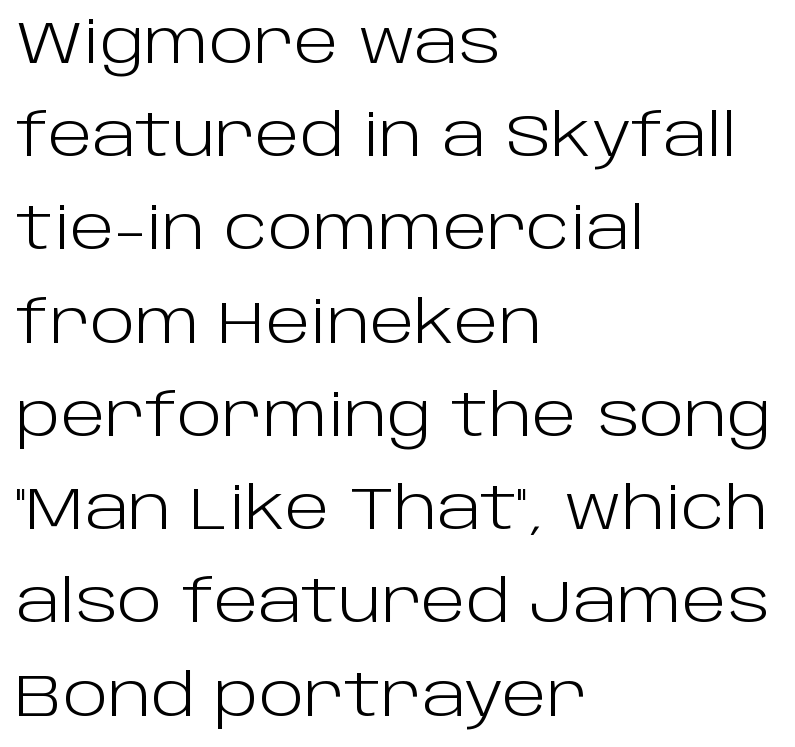
The image shows 59 px light sans-serif type, upright; set left-aligned, normal line spacing (1.58x), normal letter spacing, not underlined; low stroke contrast and a large x-height.
